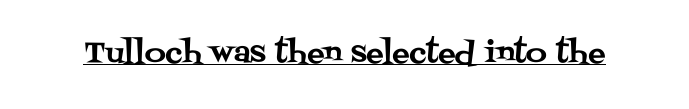
The lettering is marked with a stroke running underneath it. Tall strokes in this sample are plumb rather than angled. The passage shown is typed in a proportional face where columns would drift. This sample uses plain, unmodified letter spacing. The letters carry serifs — small finishing strokes at the ends of their stems.
